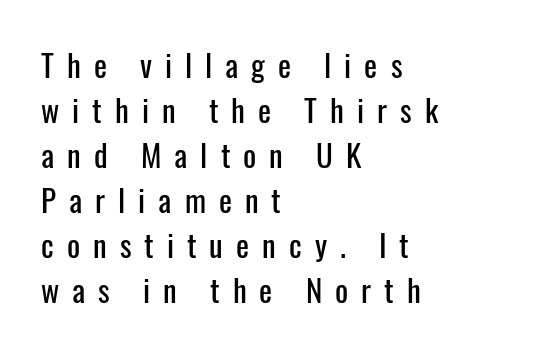
The image shows 31 px condensed sans-serif type, upright; set left-aligned, normal line spacing (1.45x), unusually wide letter spacing (+0.42 em), not underlined; low stroke contrast and a medium x-height.
